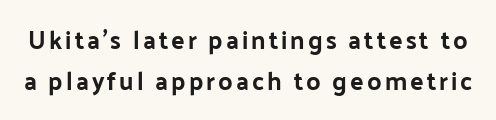
{"italic": "no", "underline": "no", "line_spacing": "normal", "line_spacing_ratio": 1.65, "glyph_px": 25}
